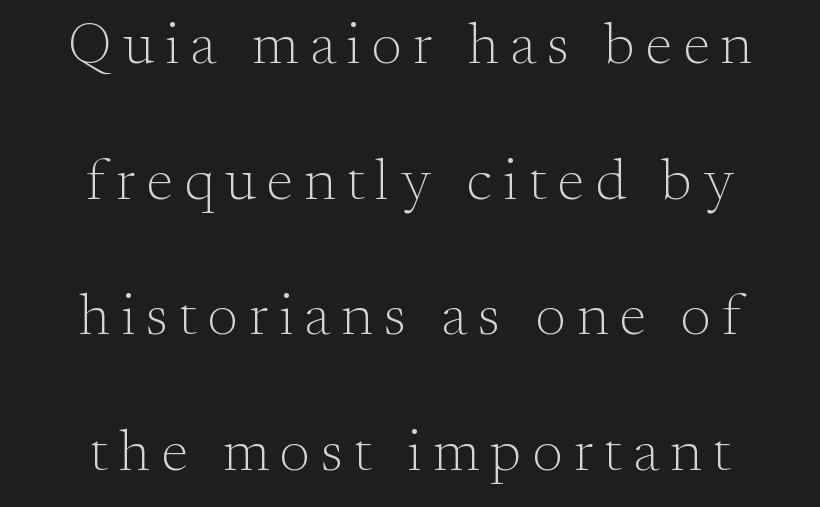
Both edges are ragged and mirror each other, which tells us the setting is centered. Summary of weight: not heavy and not bold. The foot of each line stays bare and open. Italic? Not at all — the glyphs are vertical.
